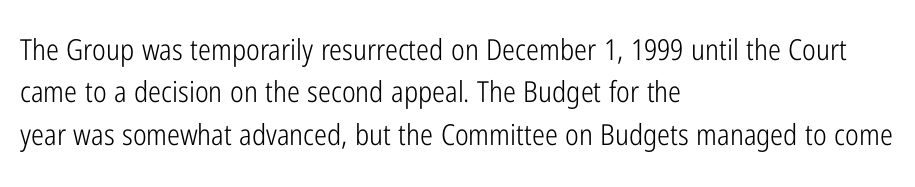
The image shows 29 px light, condensed sans-serif type, upright; set left-aligned, normal line spacing (1.46x), normal letter spacing, not underlined; low stroke contrast and a medium x-height.
